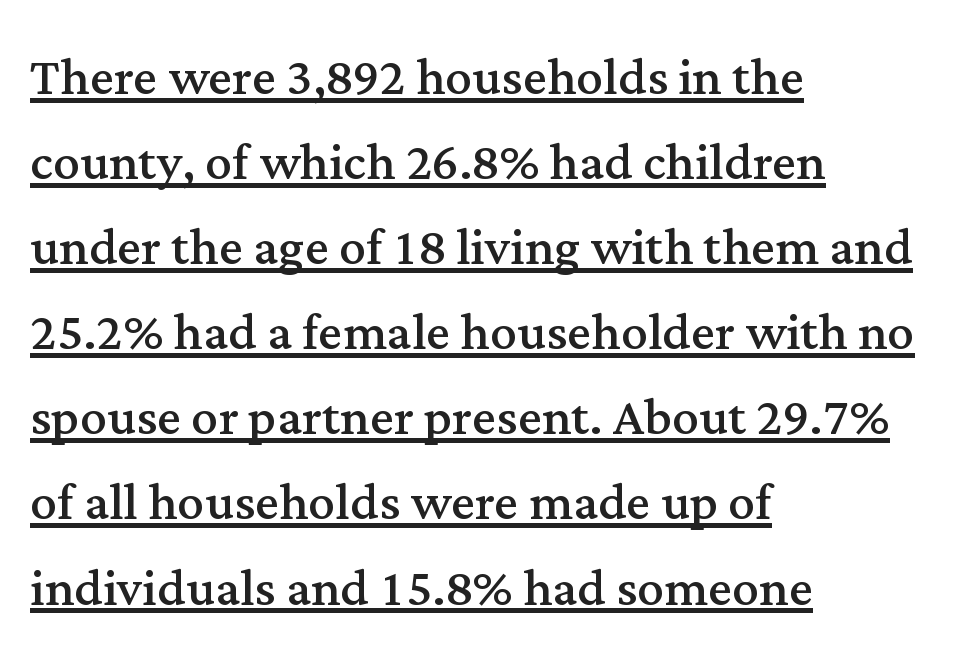
The rendering anchors every line to the left-hand side. Unbolded letterforms with no extra heft. Default kerning and tracking; the words read as compact shapes. You can tell it's not italic because the verticals are truly vertical. Reading down the column, the eye jumps a familiar distance to each next line.
